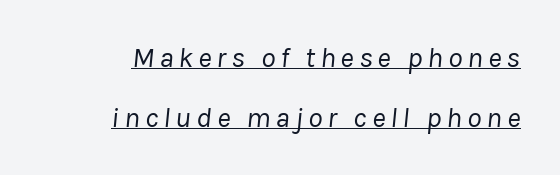
{"italic": "yes", "lean": "right", "slant_degrees": 8, "bold": "no", "weight": "regular", "width": "normal", "stroke_contrast": "low", "x_height": "medium", "monospaced": "no", "underline": "yes", "line_spacing": "loose", "line_spacing_ratio": 2.06, "glyph_px": 29}
